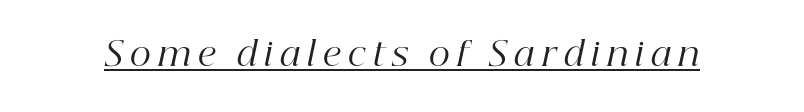
{"serif": "yes", "italic": "yes", "lean": "right", "slant_degrees": 12, "bold": "no", "weight": "regular", "width": "normal", "stroke_contrast": "high", "x_height": "medium", "monospaced": "no", "underline": "yes", "letter_spacing": "wide", "letter_spacing_em": 0.22, "glyph_px": 33}
